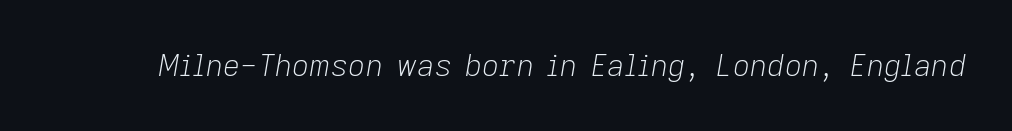
Q: Is the text bold? A: No.
Q: Is the text italic (slanted)? A: Yes, it leans right by about 9 degrees.
Q: Is the text underlined? A: No.
Q: Is the spacing between letters normal or unusually wide? A: Normal.
Q: Width (condensed, normal, or wide)? A: Normal.
Q: Stroke contrast? A: Low.
Q: x-height? A: Medium.
Q: Monospaced? A: No.
